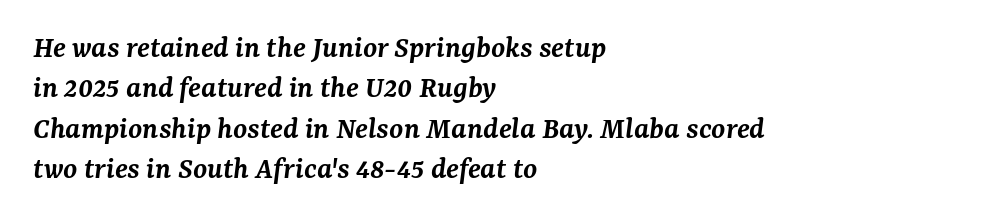
{"serif": "yes", "italic": "yes", "lean": "right", "slant_degrees": 7, "bold": "semi", "weight": "semibold", "width": "normal", "stroke_contrast": "medium", "x_height": "medium", "monospaced": "no", "underline": "no", "align": "left", "line_spacing": "normal", "line_spacing_ratio": 1.26, "letter_spacing": "normal", "letter_spacing_em": 0.0, "glyph_px": 32}
